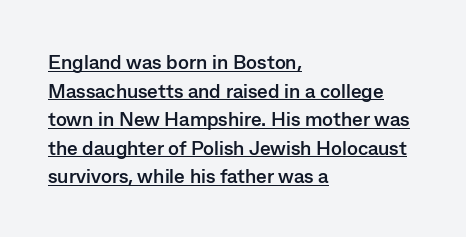
Q: Is the text bold? A: Yes.
Q: Is the text italic (slanted)? A: No, it is upright.
Q: Is the text underlined? A: Yes.
Q: How is the paragraph aligned? A: Left-aligned.
Q: Is the spacing between letters normal or unusually wide? A: Normal.
Q: Is the spacing between lines tight, normal or loose? A: Normal.
